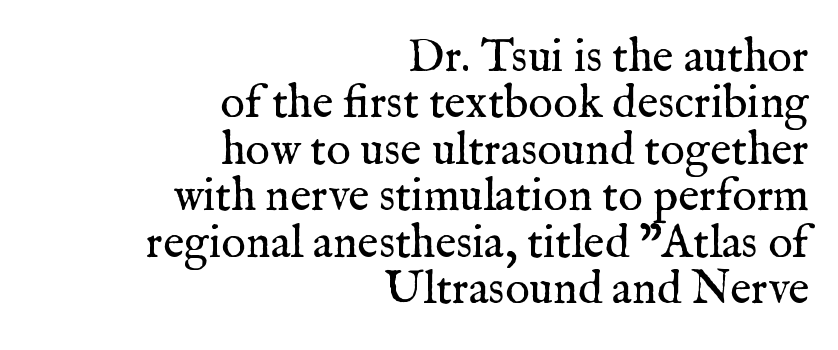
Q: Is the text bold? A: No.
Q: Is the text italic (slanted)? A: No, it is upright.
Q: Is the typeface a serif or a sans-serif typeface? A: Serif.
Q: Is the text underlined? A: No.
Q: How is the paragraph aligned? A: Right-aligned.
Q: Is the spacing between letters normal or unusually wide? A: Normal.
Q: Is the spacing between lines tight, normal or loose? A: Tight.
Q: Width (condensed, normal, or wide)? A: Normal.
Q: Stroke contrast? A: Medium.
Q: x-height? A: Medium.
Q: Monospaced? A: No.
